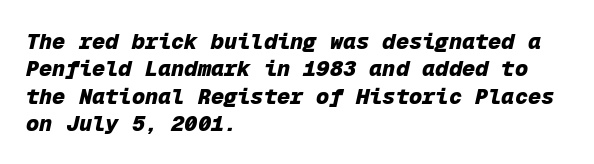
The words here are not underlined. Horizontally, the lines are justified to the leading edge only. On the weight axis this lands at bold, roughly 700. The rendering keeps characters at their native spacing.
